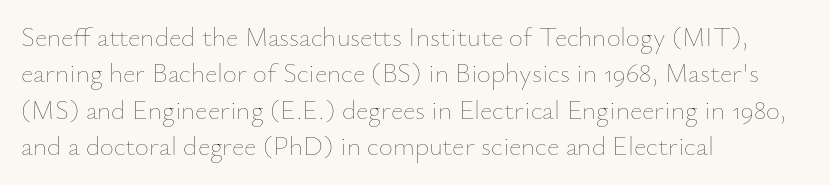
The image shows 27 px text type, upright; set left-aligned, normal line spacing (1.35x), normal letter spacing, not underlined.
